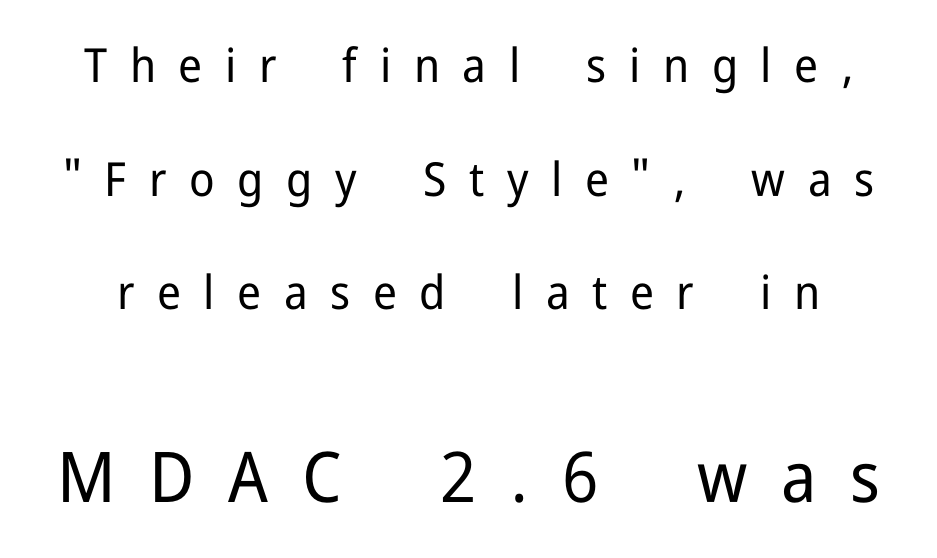
{"serif": "no", "italic": "no", "bold": "no", "weight": "regular", "width": "normal", "stroke_contrast": "low", "x_height": "medium", "monospaced": "no", "underline": "no", "line_spacing": "loose", "line_spacing_ratio": 2.42, "letter_spacing": "wide", "letter_spacing_em": 0.48, "larger_block": "second", "size_ratio": 1.49, "glyph_px": 70}
